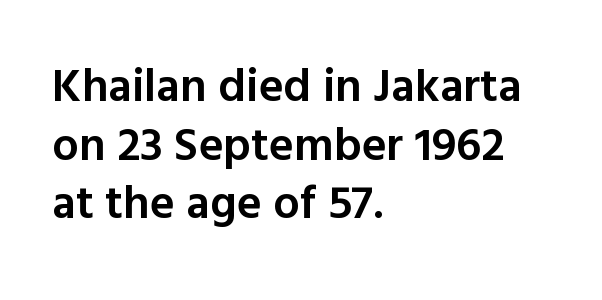
{"serif": "no", "italic": "no", "bold": "semi", "weight": "semibold", "width": "normal", "x_height": "medium", "monospaced": "no", "underline": "no", "align": "left", "line_spacing": "normal", "line_spacing_ratio": 1.25, "letter_spacing": "normal", "letter_spacing_em": 0.0, "glyph_px": 47}
